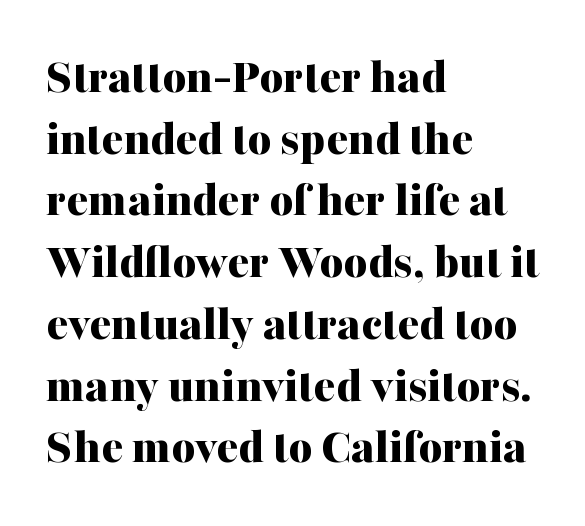
{"serif": "yes", "italic": "no", "bold": "yes", "weight": "bold", "width": "normal", "stroke_contrast": "medium", "x_height": "medium", "monospaced": "no", "underline": "no", "align": "left", "line_spacing_ratio": 1.21, "letter_spacing": "normal", "letter_spacing_em": 0.0, "glyph_px": 51}
